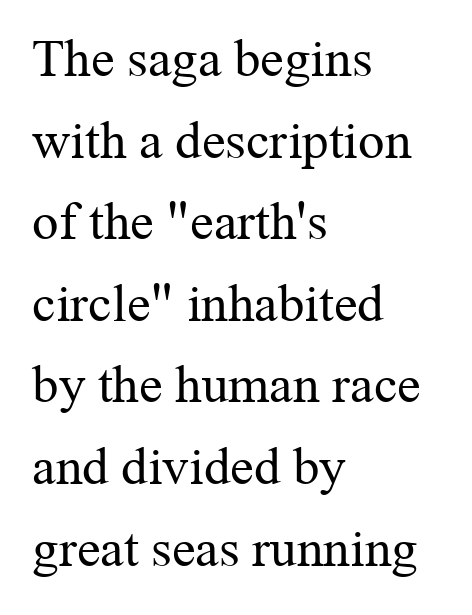
{"serif": "yes", "italic": "no", "bold": "no", "weight": "regular", "width": "normal", "stroke_contrast": "medium", "x_height": "medium", "monospaced": "no", "underline": "no", "align": "left", "line_spacing": "normal", "line_spacing_ratio": 1.54, "letter_spacing": "normal", "letter_spacing_em": 0.0, "glyph_px": 53}
